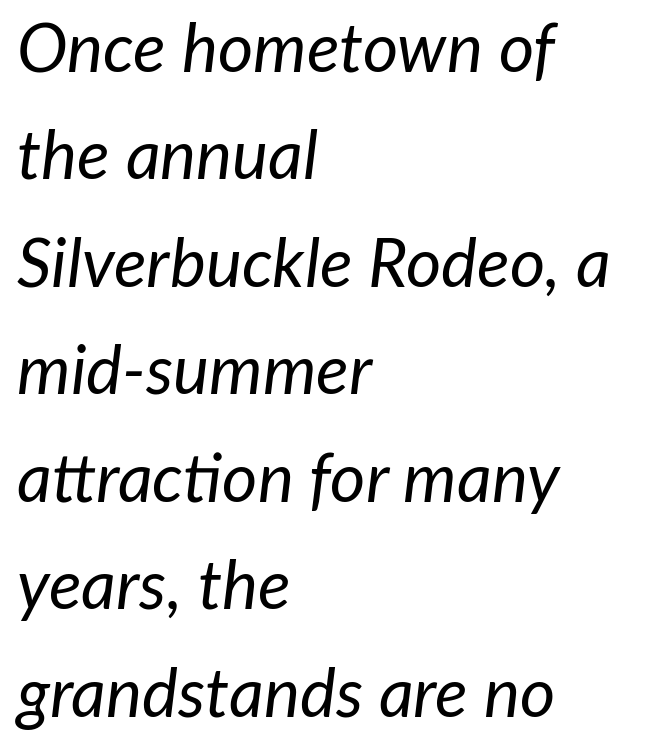
{"italic": "yes", "lean": "right", "slant_degrees": 7, "bold": "no", "weight": "regular", "width": "normal", "stroke_contrast": "low", "x_height": "medium", "monospaced": "no", "underline": "no", "align": "left", "line_spacing": "normal", "line_spacing_ratio": 1.58, "letter_spacing": "normal", "letter_spacing_em": 0.0, "glyph_px": 68}
